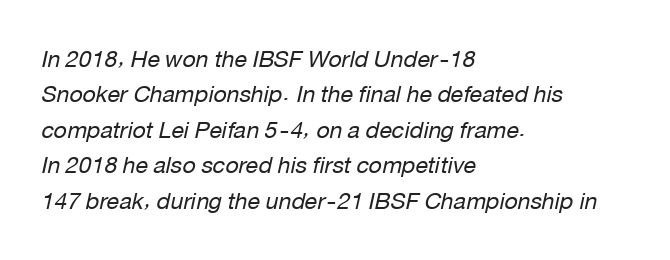
The image shows 23 px text type, italic (leaning right); set left-aligned, normal line spacing (1.54x), normal letter spacing, not underlined.
